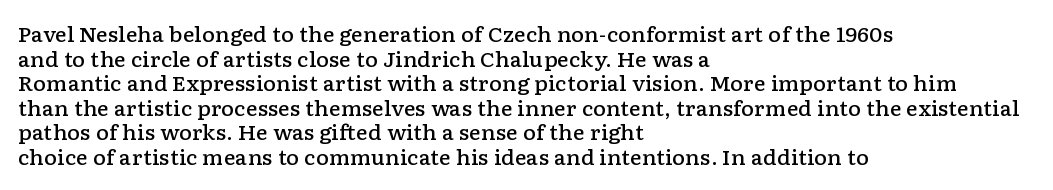
Characters follow at the spacing the type designer built in. The specimen reads as upright at a glance. The specimen omits any rule beneath the text block's lines. Short and long lines alike share a common starting point at left. Notice the strokes are somewhat thickened but not fully heavy: this is a semibold.
